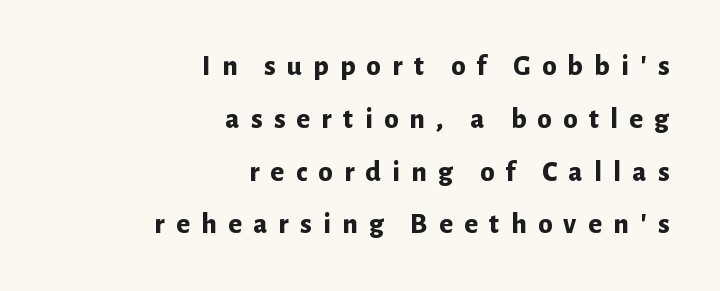
The image shows 29 px bold sans-serif type, upright; set right-aligned, line spacing 1.82x, unusually wide letter spacing (+0.39 em), not underlined; low stroke contrast and a medium x-height.
